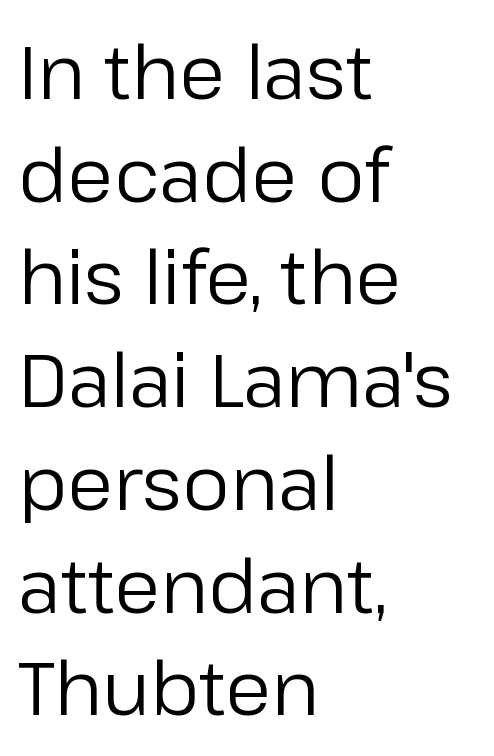
The image shows 75 px regular-weight sans-serif type, upright; set left-aligned, normal line spacing (1.37x), normal letter spacing, not underlined; low stroke contrast and a medium x-height.
